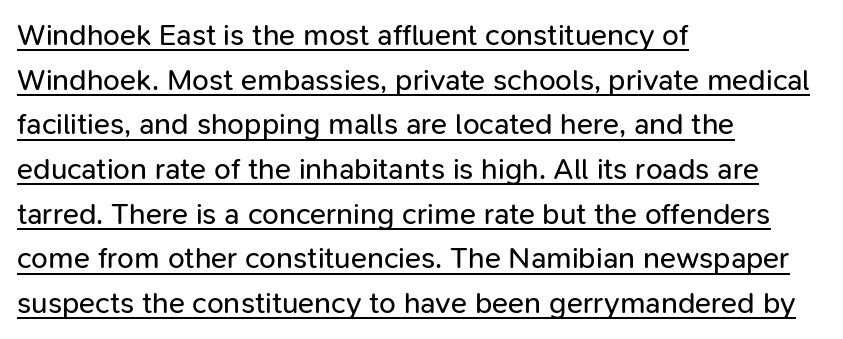
Q: Is the text bold? A: No.
Q: Is the text italic (slanted)? A: No, it is upright.
Q: Is the typeface a serif or a sans-serif typeface? A: Sans-serif.
Q: Is the text underlined? A: Yes.
Q: How is the paragraph aligned? A: Left-aligned.
Q: Is the spacing between letters normal or unusually wide? A: Normal.
Q: Is the spacing between lines tight, normal or loose? A: Normal.
Q: Width (condensed, normal, or wide)? A: Normal.
Q: Stroke contrast? A: Low.
Q: x-height? A: Medium.
Q: Monospaced? A: No.
